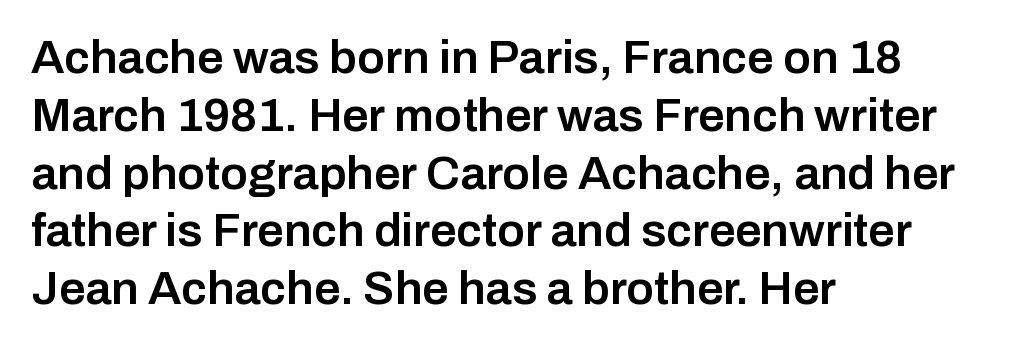
Notice how the passage keeps a crisp vertical edge on the left only. A typesetter would mark this as roman, not italic. Think of a printed novel: that variable character pitch is what you see here. The type is set solid horizontally, with unmodified tracking.
